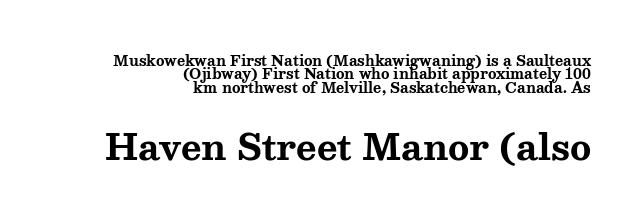
The image shows 35 px bold, wide serif type, upright; set right-aligned, tight line spacing (0.96x), normal letter spacing, not underlined; the second (bottom) block is 2.5x larger; medium stroke contrast and a medium x-height.
